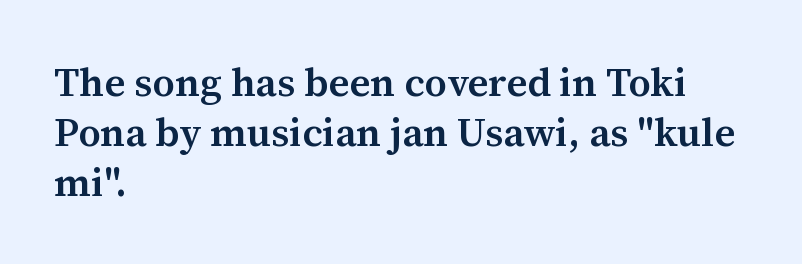
The image shows 40 px semibold serif type, upright; set left-aligned, normal line spacing (1.25x), normal letter spacing, not underlined; medium stroke contrast and a medium x-height.
